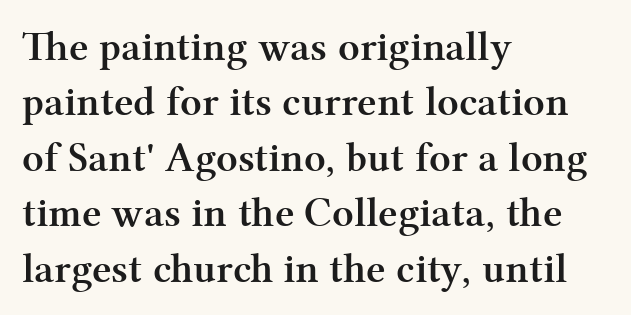
{"serif": "yes", "italic": "no", "bold": "yes", "weight": "semibold", "width": "normal", "stroke_contrast": "medium", "x_height": "medium", "monospaced": "no", "underline": "no", "align": "left", "line_spacing": "normal", "line_spacing_ratio": 1.32, "letter_spacing": "normal", "letter_spacing_em": 0.0, "glyph_px": 42}
